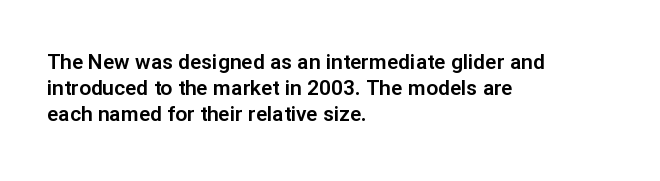
The typesetter chose a ragged-right arrangement here. The type sits square on the baseline with zero lean. There is no visible air inserted between adjacent glyphs. Has an underline been added? It has not.
